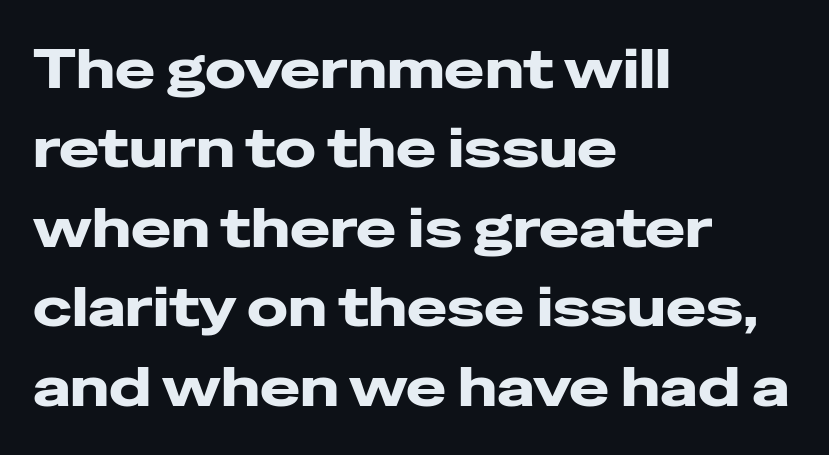
Type style note: lacks serifs. The line-height multiplier appears to be the usual default. Unlike italic type, these characters show no tilt at all. Glance below the letters and you will spot only blank space. Here the glyphs are tracked normally, forming tight word shapes.
